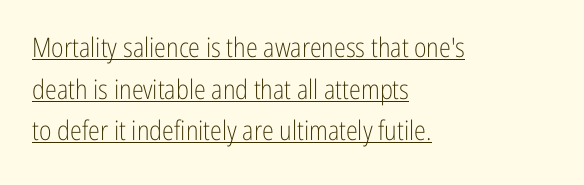
{"italic": "no", "bold": "no", "underline": "yes", "align": "left", "line_spacing": "normal", "line_spacing_ratio": 1.54, "letter_spacing": "normal", "letter_spacing_em": 0.0, "glyph_px": 27}
